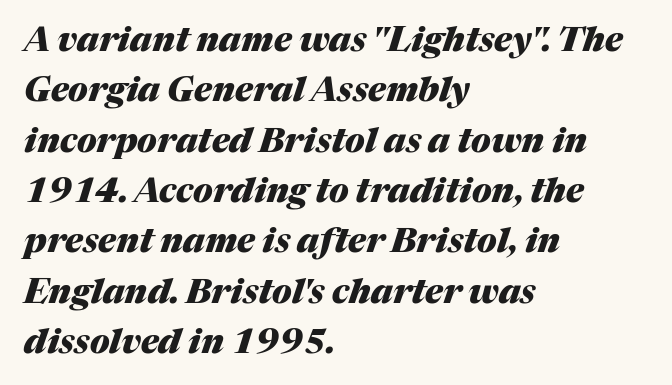
{"italic": "yes", "lean": "right", "slant_degrees": 17, "bold": "yes", "weight": "heavy", "width": "normal", "stroke_contrast": "medium", "x_height": "medium", "monospaced": "no", "underline": "no", "align": "left", "line_spacing": "normal", "line_spacing_ratio": 1.48, "letter_spacing": "normal", "letter_spacing_em": 0.0, "glyph_px": 34}
